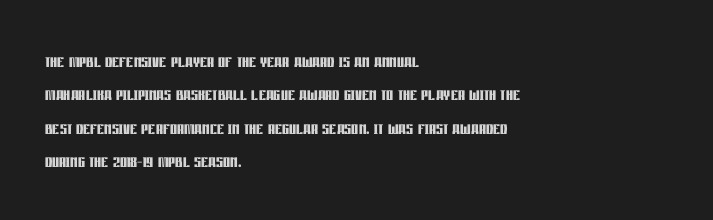
The strip under each line holds only bare page. Between one letter and the next there's only the usual sliver of space. Is there any slant? The stems are plumb. Plenty of ink on the page — the face is bold. Leading matches the norm, producing a regular column.
